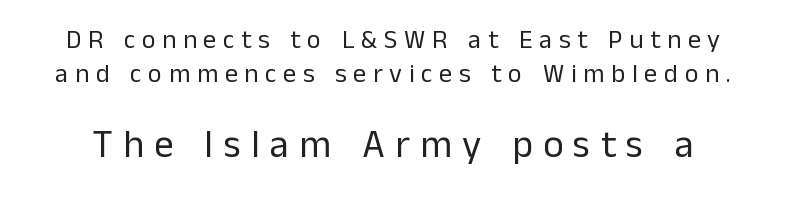
Look at the bottom of the vertical strokes: they stop flat, with no serifs. Here the second block reads like a headline and the first like body copy. Compared with typical paragraphs, the rows here are spaced about the same. The weight would be labelled regular, book, light, or lighter still. The gap between lines stays unmarked. The line texture is sparse and dotted thanks to wide tracking.
